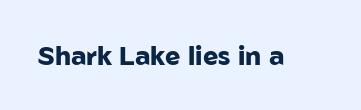
{"italic": "no", "bold": "yes", "underline": "no", "letter_spacing": "normal", "letter_spacing_em": 0.0, "glyph_px": 26}
